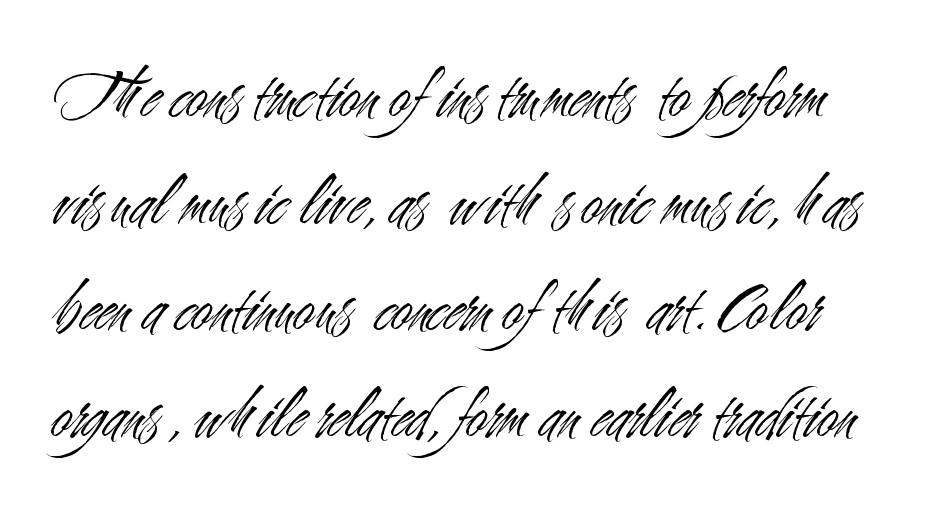
Q: Is the text bold? A: No.
Q: Is the text italic (slanted)? A: Yes.
Q: Is the typeface a serif or a sans-serif typeface? A: Sans-serif.
Q: Is the text underlined? A: No.
Q: Is the spacing between letters normal or unusually wide? A: Normal.
Q: Is the spacing between lines tight, normal or loose? A: Normal.
Q: Width (condensed, normal, or wide)? A: Condensed.
Q: Stroke contrast? A: Medium.
Q: x-height? A: Small.
Q: Monospaced? A: No.
